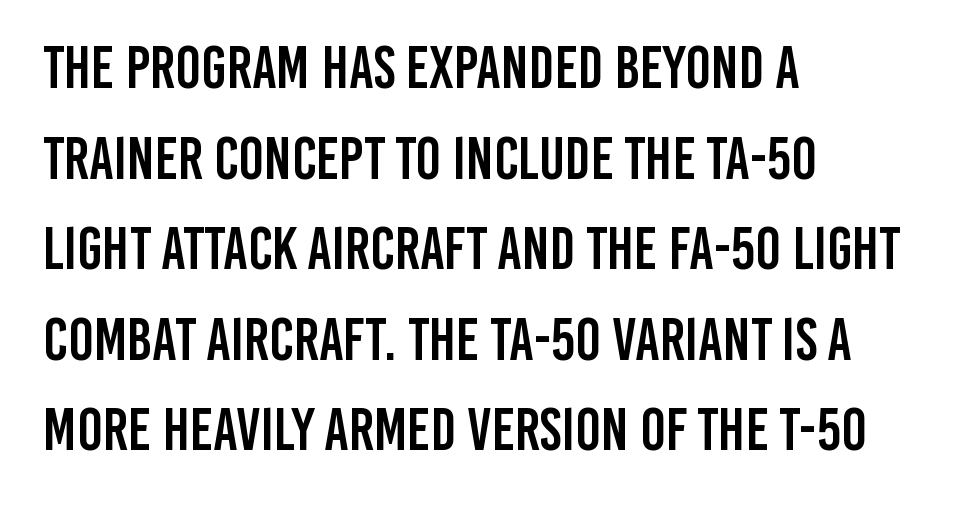
Q: Is the text italic (slanted)? A: No, it is upright.
Q: Is the typeface a serif or a sans-serif typeface? A: Sans-serif.
Q: Is the text underlined? A: No.
Q: How is the paragraph aligned? A: Left-aligned.
Q: Is the spacing between letters normal or unusually wide? A: Normal.
Q: Is the spacing between lines tight, normal or loose? A: Normal.
Q: Width (condensed, normal, or wide)? A: Condensed.
Q: Stroke contrast? A: Low.
Q: x-height? A: Large.
Q: Monospaced? A: No.
